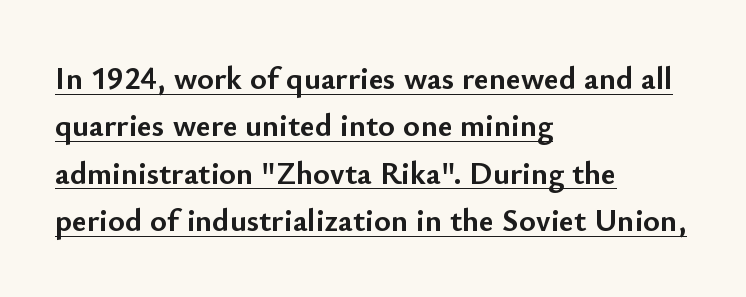
Q: Is the text bold? A: Yes.
Q: Is the text italic (slanted)? A: No, it is upright.
Q: Is the typeface a serif or a sans-serif typeface? A: Sans-serif.
Q: Is the text underlined? A: Yes.
Q: How is the paragraph aligned? A: Left-aligned.
Q: Is the spacing between letters normal or unusually wide? A: Normal.
Q: Is the spacing between lines tight, normal or loose? A: Normal.
Q: Width (condensed, normal, or wide)? A: Normal.
Q: Stroke contrast? A: Low.
Q: x-height? A: Small.
Q: Monospaced? A: No.
